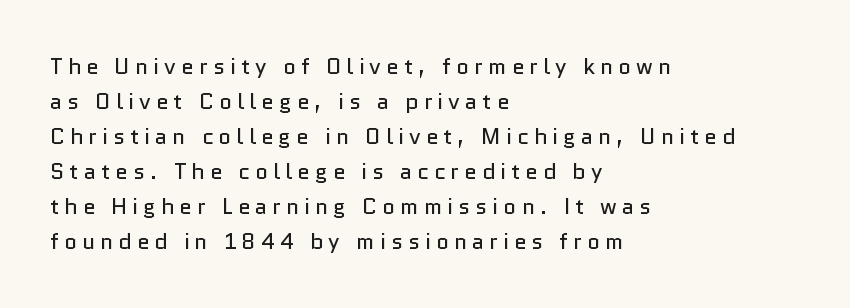
The image shows 22 px text type, upright; set left-aligned, normal line spacing (1.59x), unusually wide letter spacing (+0.24 em), not underlined.
